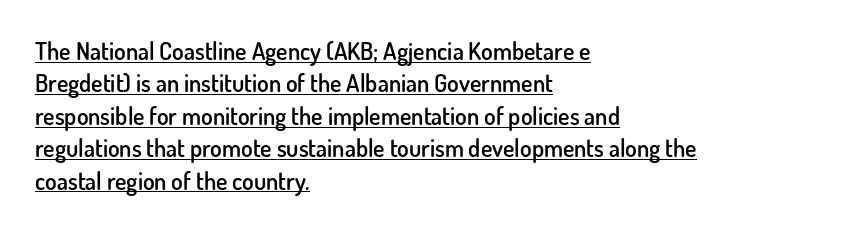
Each line starts at the same left margin while the right side varies. Vertical strokes here are truly vertical. A somewhat darkened texture: the type is semibold rather than bold. A normal amount of white space separates one row of letters from the next. The glyphs are accompanied by a horizontal stroke just below them.
